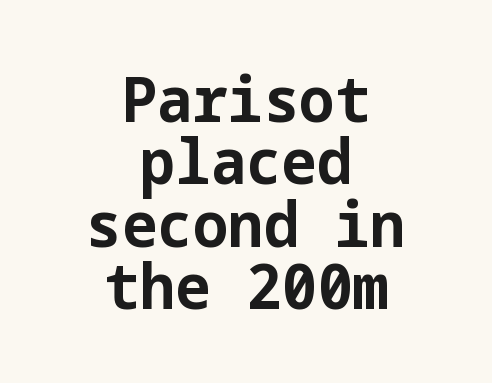
This is the regular roman posture of the typeface. This rendering leaves character spacing at its baseline value. The vertical gap from one line to the next is small. Does the copy run flush right? No — it is centered line by line. Serifs: no, the terminals of the letterforms are clean.
